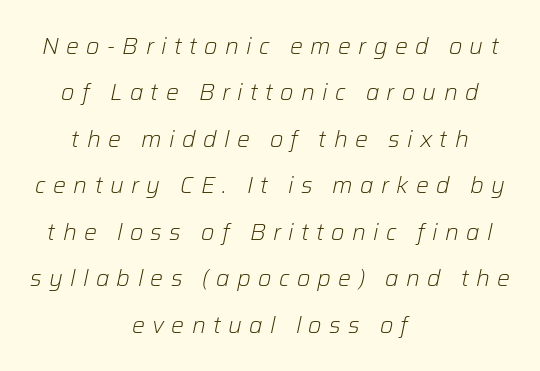
{"italic": "yes", "lean": "right", "slant_degrees": 12, "bold": "no", "underline": "no", "align": "center", "line_spacing": "loose", "line_spacing_ratio": 2.02, "letter_spacing": "wide", "letter_spacing_em": 0.32, "glyph_px": 23}
